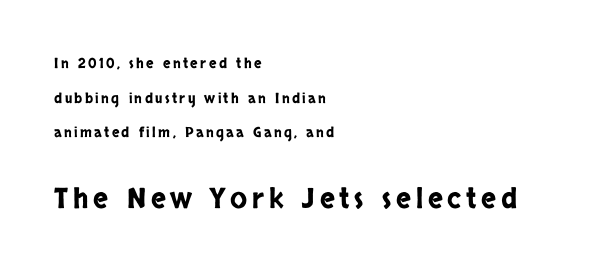
Caption: multi-line text, flush left, ragged right. Upright lettering throughout. The baseline area is clear. Loosely led — the rows are spread out. The letters carry no serifs — their stems end cleanly without finishing strokes. Small over large — that's the arrangement of the two blocks here.
